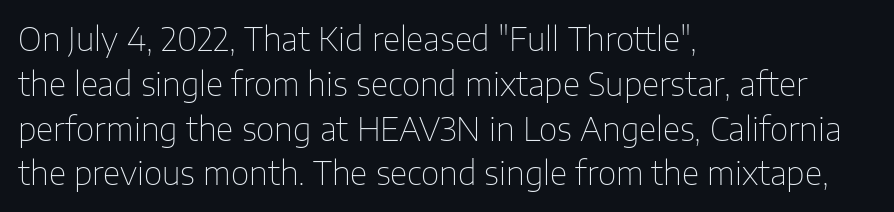
{"serif": "no", "italic": "no", "bold": "no", "weight": "thin", "width": "normal", "stroke_contrast": "low", "x_height": "medium", "monospaced": "no", "underline": "no", "align": "left", "line_spacing": "normal", "line_spacing_ratio": 1.4, "letter_spacing": "normal", "letter_spacing_em": 0.0, "glyph_px": 32}
